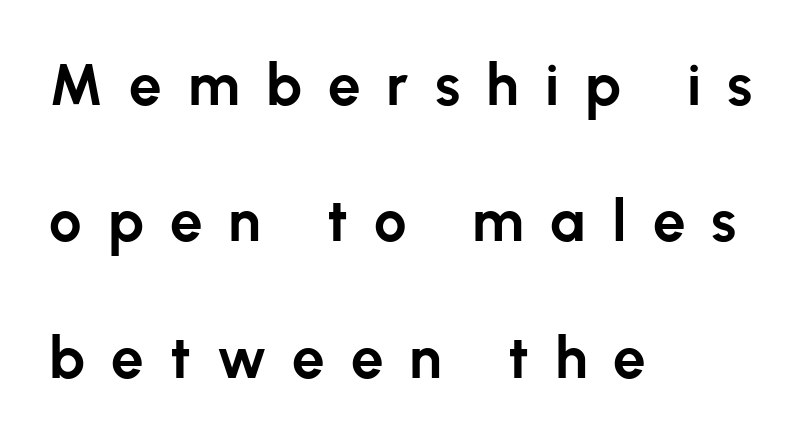
Q: Is the text bold? A: Yes.
Q: Is the text italic (slanted)? A: No, it is upright.
Q: Is the typeface a serif or a sans-serif typeface? A: Sans-serif.
Q: Is the text underlined? A: No.
Q: How is the paragraph aligned? A: Left-aligned.
Q: Is the spacing between letters normal or unusually wide? A: Unusually wide.
Q: Is the spacing between lines tight, normal or loose? A: Loose.
Q: Width (condensed, normal, or wide)? A: Normal.
Q: Stroke contrast? A: Low.
Q: x-height? A: Medium.
Q: Monospaced? A: No.
